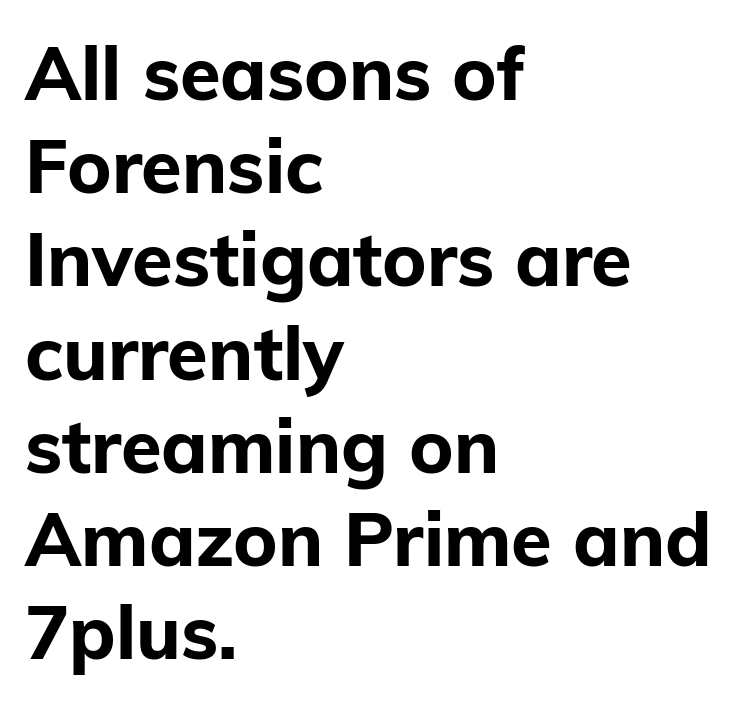
{"serif": "no", "italic": "no", "bold": "yes", "weight": "bold", "width": "normal", "stroke_contrast": "low", "x_height": "medium", "monospaced": "no", "underline": "no", "align": "left", "line_spacing": "normal", "line_spacing_ratio": 1.26, "letter_spacing": "normal", "letter_spacing_em": 0.0, "glyph_px": 74}
